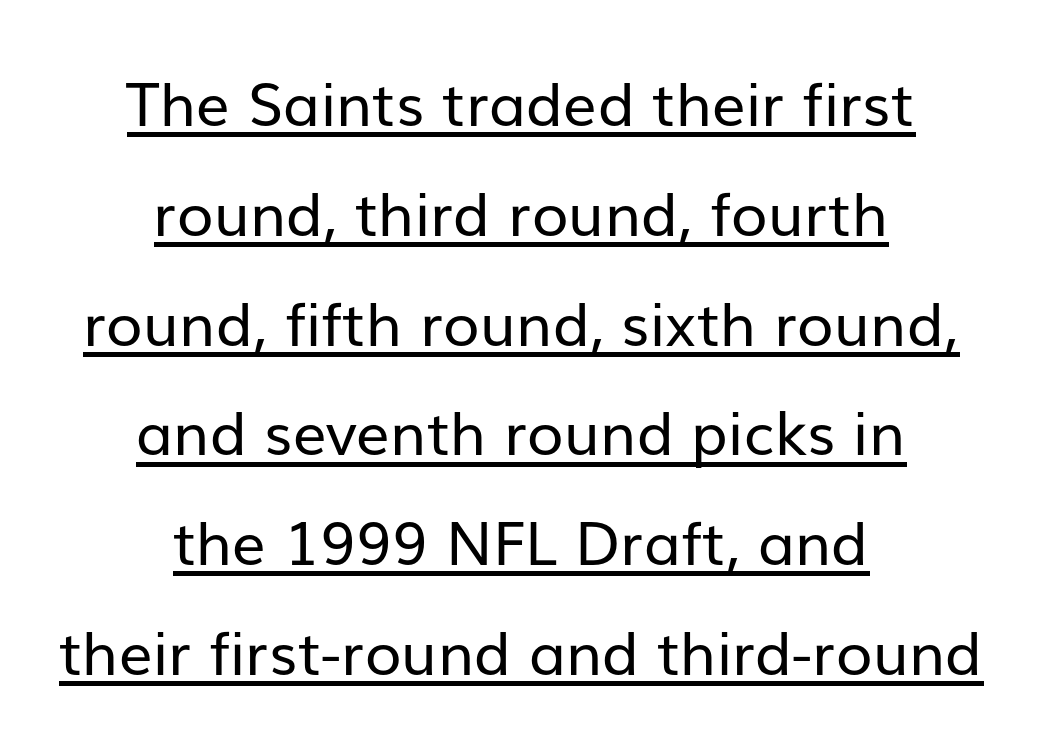
The image shows 60 px regular-weight sans-serif type, upright; set centered, line spacing 1.83x, normal letter spacing, underlined; low stroke contrast and a medium x-height.
